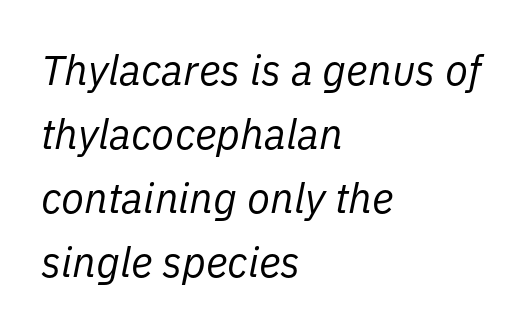
The image shows 42 px regular-weight type, italic (leaning right); set left-aligned, normal line spacing (1.52x), normal letter spacing, not underlined; low stroke contrast and a medium x-height.
